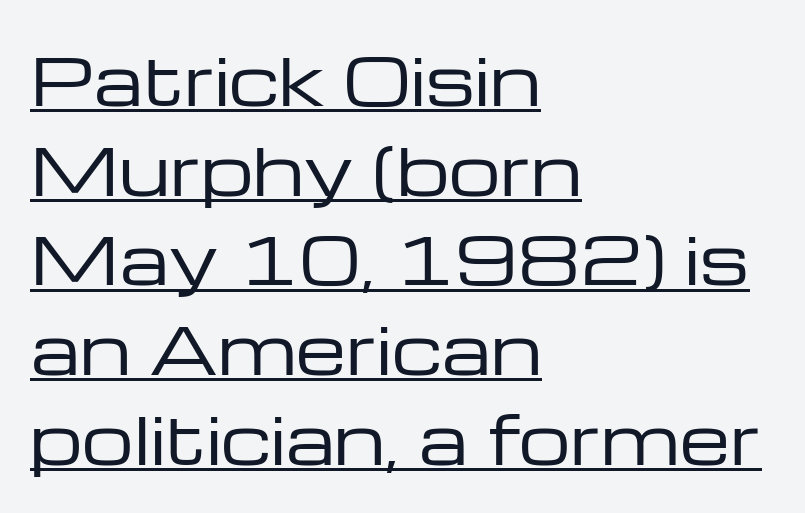
Q: Is the text bold? A: No.
Q: Is the text italic (slanted)? A: No, it is upright.
Q: Is the typeface a serif or a sans-serif typeface? A: Sans-serif.
Q: Is the text underlined? A: Yes.
Q: How is the paragraph aligned? A: Left-aligned.
Q: Is the spacing between letters normal or unusually wide? A: Normal.
Q: Is the spacing between lines tight, normal or loose? A: Normal.
Q: Width (condensed, normal, or wide)? A: Wide.
Q: Stroke contrast? A: Low.
Q: x-height? A: Medium.
Q: Monospaced? A: No.
